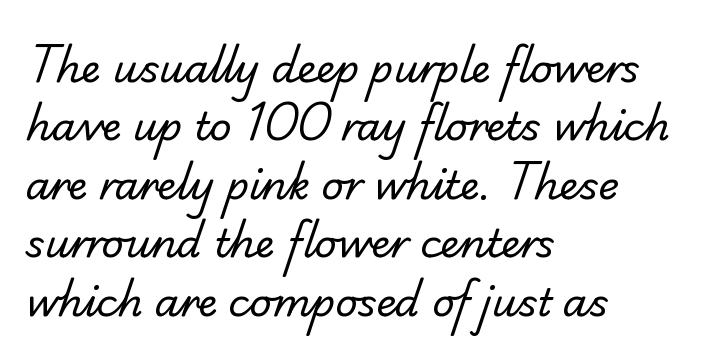
A quiet, ordinary-to-light weight characterises the typeface. Each letter keeps its own natural width here, so spacing adapts to shape. In terms of letterform style, serifs are clearly present. Characters follow at the spacing the type designer built in. Descender tails drop into unmarked territory. The leading is moderate, giving the passage an even texture.
